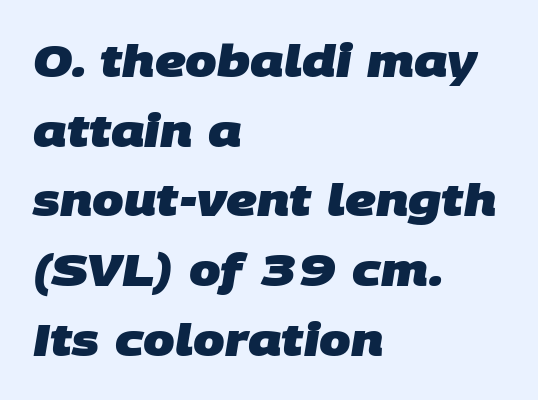
The designer went with a sans here, leaving each stem footless. Heavy-handed strokes throughout: this text is bold. Characters follow at the spacing the type designer built in. The specimen omits any rule beneath the text block's lines.
